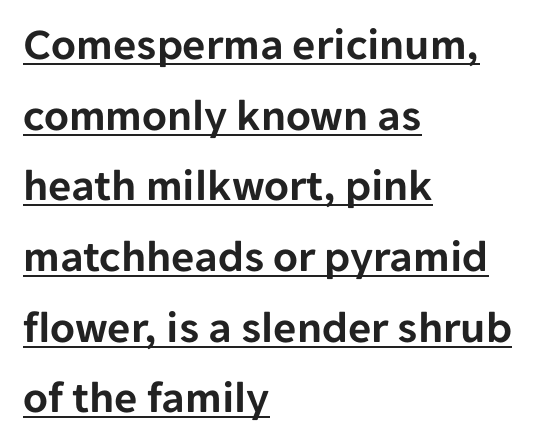
The image shows 45 px sans-serif type, upright; set left-aligned, normal line spacing (1.57x), normal letter spacing, underlined; low stroke contrast and a medium x-height.
